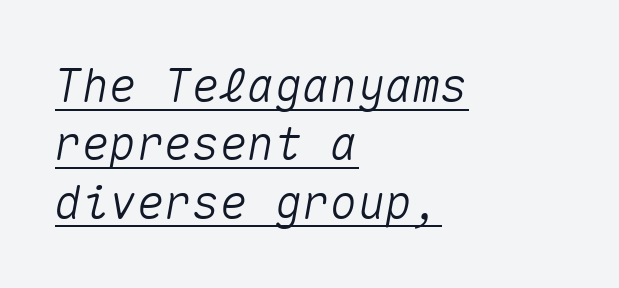
Regular leading. In terms of posture, this sample is oblique. Short note: letters normally spaced. Here the designer chose a console-style face with uniform glyph widths. Reading down the block, your eye returns to a fixed left position each line.
